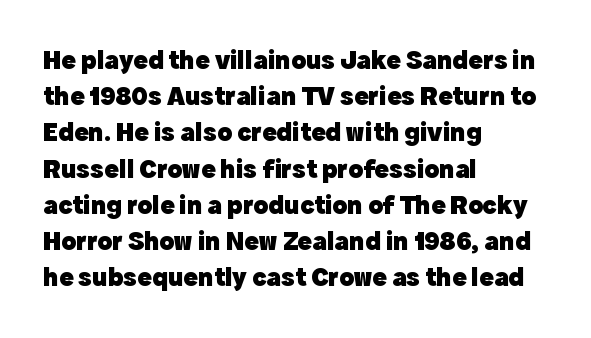
{"italic": "no", "bold": "yes", "underline": "no", "align": "left", "line_spacing": "normal", "line_spacing_ratio": 1.34, "letter_spacing": "normal", "letter_spacing_em": 0.0, "glyph_px": 27}
